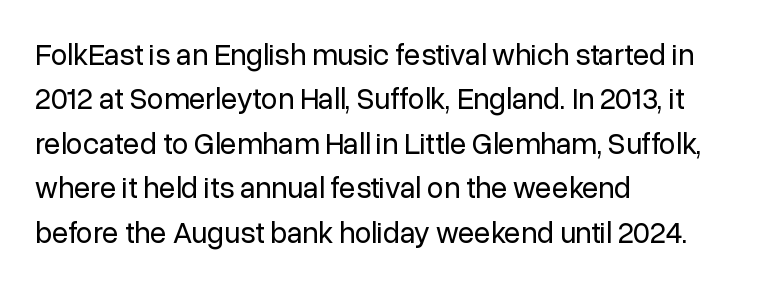
{"serif": "no", "italic": "no", "bold": "no", "weight": "regular", "width": "normal", "stroke_contrast": "low", "x_height": "medium", "monospaced": "no", "underline": "no", "align": "left", "line_spacing": "normal", "line_spacing_ratio": 1.48, "letter_spacing": "normal", "letter_spacing_em": 0.0, "glyph_px": 30}
